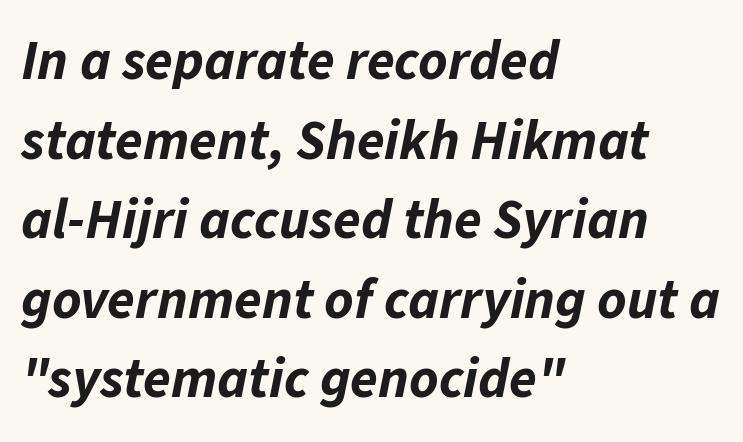
Standard letterfit; no display-style spreading of the glyphs. The text carries the slant typical of an italic or oblique font. This rendering features lettering with no underline. You'd pick this weight for a headline — it's a proper bold. You could not count columns in this text — the font is proportionally spaced. This sample keeps an unexceptional amount of space between lines.
